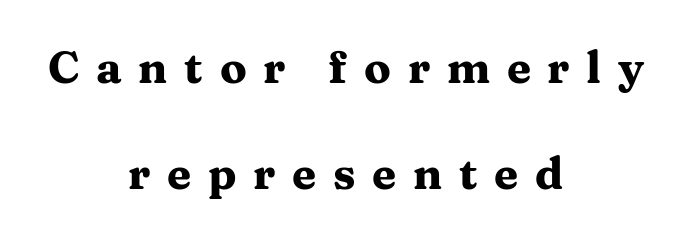
The image shows 44 px heavy, wide serif type, upright; set centered, loose line spacing (2.41x), unusually wide letter spacing (+0.38 em), not underlined; medium stroke contrast and a medium x-height.
